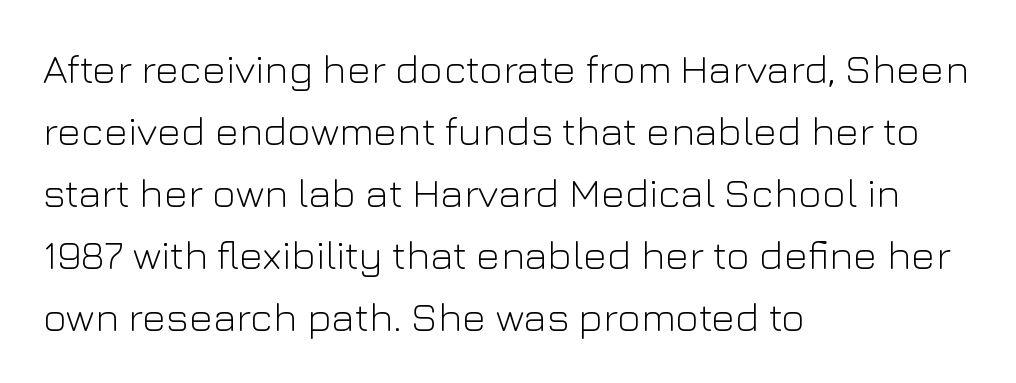
{"serif": "no", "italic": "no", "bold": "no", "weight": "light", "width": "normal", "stroke_contrast": "low", "x_height": "medium", "monospaced": "no", "underline": "no", "align": "left", "line_spacing": "normal", "line_spacing_ratio": 1.51, "letter_spacing": "normal", "letter_spacing_em": 0.0, "glyph_px": 41}
